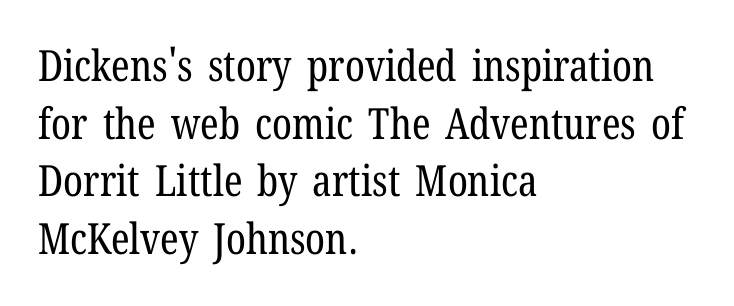
{"serif": "yes", "italic": "no", "bold": "no", "weight": "regular", "width": "condensed", "stroke_contrast": "low", "x_height": "medium", "monospaced": "no", "underline": "no", "align": "left", "line_spacing": "normal", "line_spacing_ratio": 1.34, "letter_spacing": "normal", "letter_spacing_em": 0.0, "glyph_px": 43}
